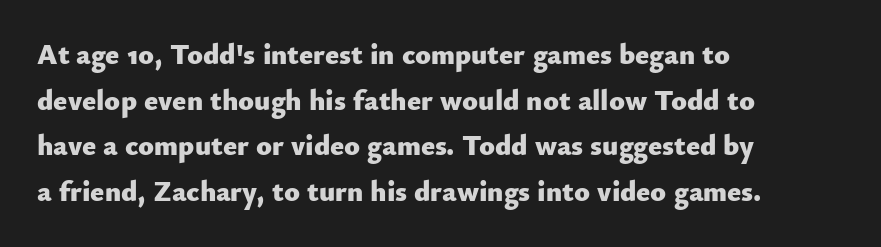
Q: Is the text bold? A: Yes.
Q: Is the text italic (slanted)? A: No, it is upright.
Q: Is the typeface a serif or a sans-serif typeface? A: Sans-serif.
Q: Is the text underlined? A: No.
Q: How is the paragraph aligned? A: Left-aligned.
Q: Is the spacing between letters normal or unusually wide? A: Normal.
Q: Is the spacing between lines tight, normal or loose? A: Normal.
Q: Width (condensed, normal, or wide)? A: Normal.
Q: Stroke contrast? A: Low.
Q: x-height? A: Small.
Q: Monospaced? A: No.
